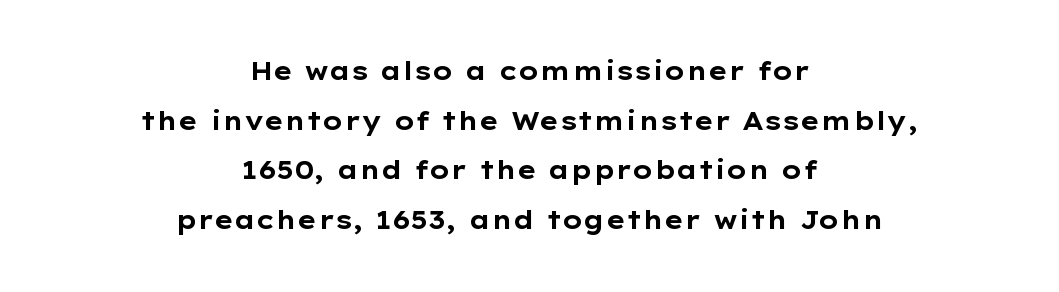
Q: Is the text bold? A: Yes.
Q: Is the text italic (slanted)? A: No, it is upright.
Q: Is the text underlined? A: No.
Q: How is the paragraph aligned? A: Centered.
Q: Is the spacing between letters normal or unusually wide? A: Normal.
Q: Is the spacing between lines tight, normal or loose? A: Loose.
